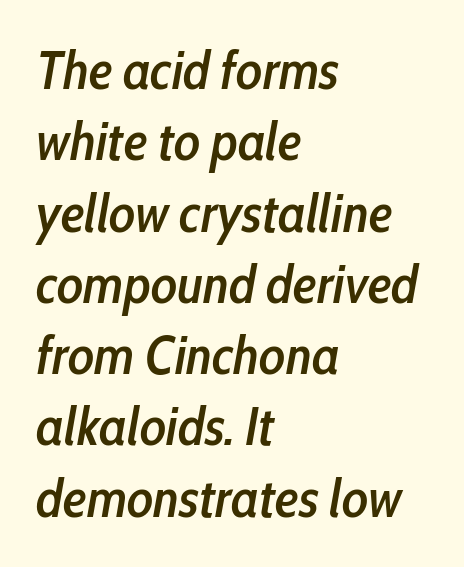
Q: Is the text bold? A: Semi-bold.
Q: Is the text italic (slanted)? A: Yes, it leans right by about 10 degrees.
Q: Is the text underlined? A: No.
Q: How is the paragraph aligned? A: Left-aligned.
Q: Is the spacing between letters normal or unusually wide? A: Normal.
Q: Is the spacing between lines tight, normal or loose? A: Normal.
Q: Width (condensed, normal, or wide)? A: Condensed.
Q: Stroke contrast? A: Low.
Q: x-height? A: Medium.
Q: Monospaced? A: No.
